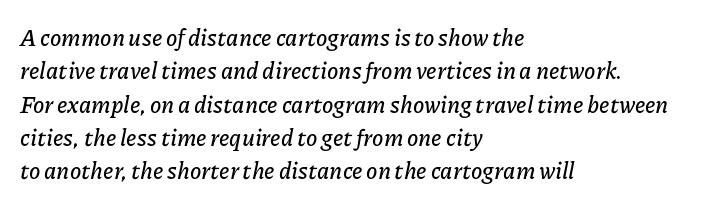
{"italic": "yes", "lean": "right", "slant_degrees": 11, "underline": "no", "align": "left", "line_spacing": "normal", "line_spacing_ratio": 1.45, "letter_spacing": "normal", "letter_spacing_em": 0.0, "glyph_px": 23}
